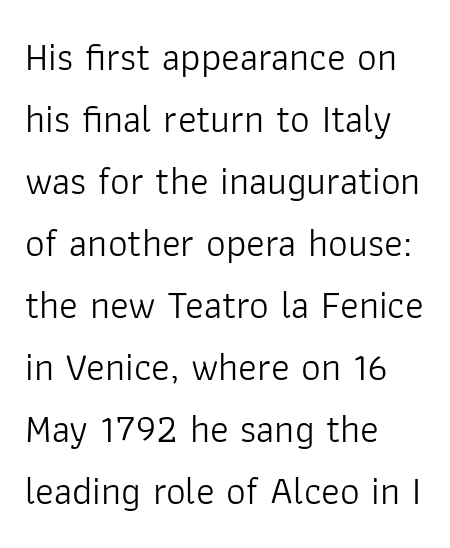
{"serif": "no", "italic": "no", "bold": "no", "weight": "light", "width": "normal", "stroke_contrast": "low", "x_height": "medium", "monospaced": "no", "underline": "no", "align": "left", "line_spacing": "normal", "line_spacing_ratio": 1.59, "letter_spacing": "normal", "letter_spacing_em": 0.0, "glyph_px": 39}
